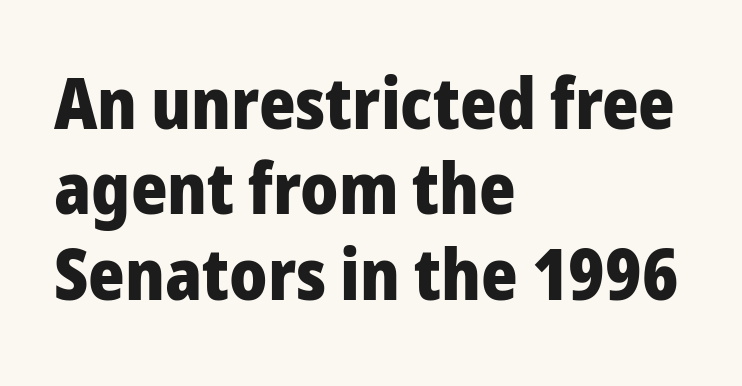
Heavy-handed strokes throughout: this text is bold. This is sans-serif lettering, the kind often seen on screens and signage. This rendering uses left alignment, leaving the right contour irregular. Ordinary non-slanted type is in use. Anything drawn beneath the words? Only blank space.
